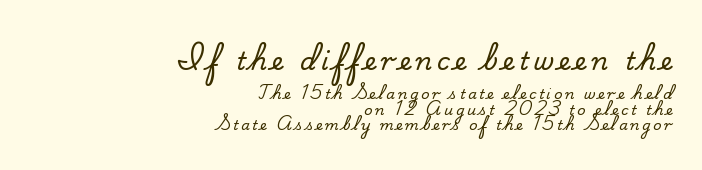
Whoever set this chose condensed vertical rhythm over breathing room. Look at the glyph heights: the upper group is clearly the bigger setting. A student would call this right alignment; a typographer would say flush right, rag left. Underline: absent.
